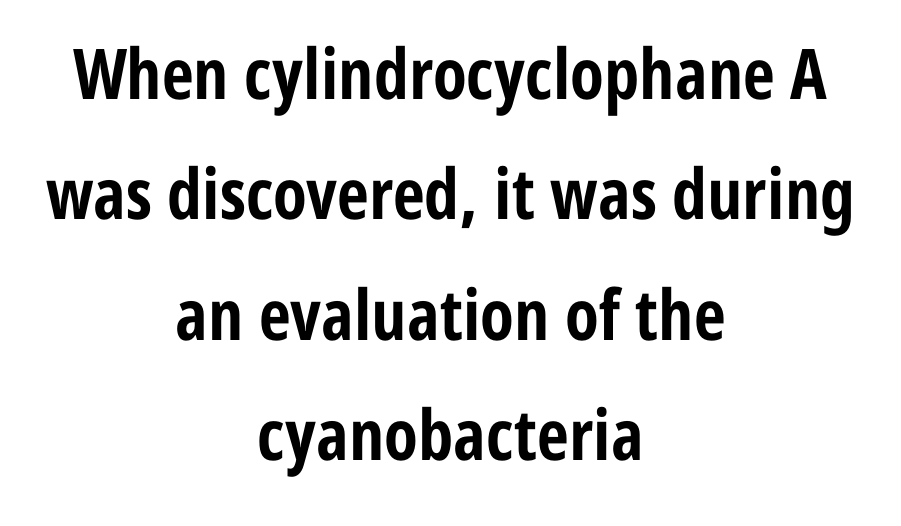
{"serif": "no", "italic": "no", "bold": "yes", "weight": "bold", "width": "condensed", "stroke_contrast": "low", "x_height": "medium", "monospaced": "no", "underline": "no", "align": "center", "line_spacing_ratio": 1.72, "letter_spacing": "normal", "letter_spacing_em": 0.0, "glyph_px": 70}
